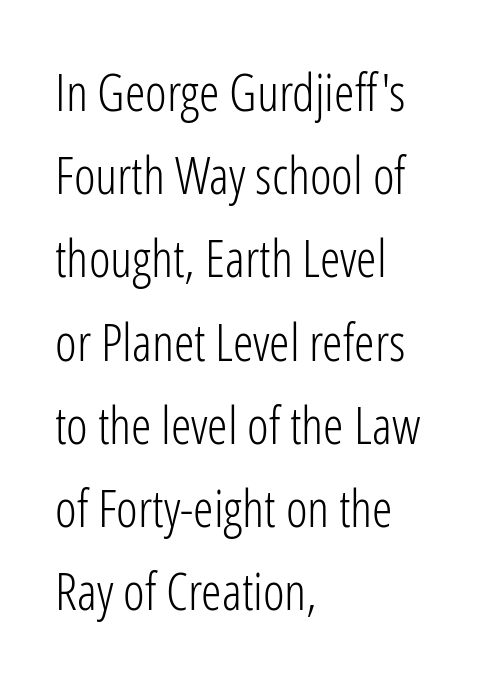
Q: Is the text bold? A: No.
Q: Is the text italic (slanted)? A: No, it is upright.
Q: Is the typeface a serif or a sans-serif typeface? A: Sans-serif.
Q: Is the text underlined? A: No.
Q: How is the paragraph aligned? A: Left-aligned.
Q: Is the spacing between letters normal or unusually wide? A: Normal.
Q: Is the spacing between lines tight, normal or loose? A: Normal.
Q: Width (condensed, normal, or wide)? A: Condensed.
Q: Stroke contrast? A: Low.
Q: x-height? A: Medium.
Q: Monospaced? A: No.
